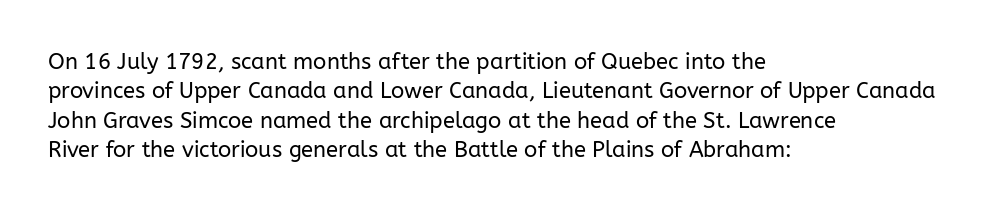
{"italic": "no", "bold": "no", "underline": "no", "align": "left", "line_spacing": "normal", "line_spacing_ratio": 1.33, "letter_spacing": "normal", "letter_spacing_em": 0.0, "glyph_px": 22}
